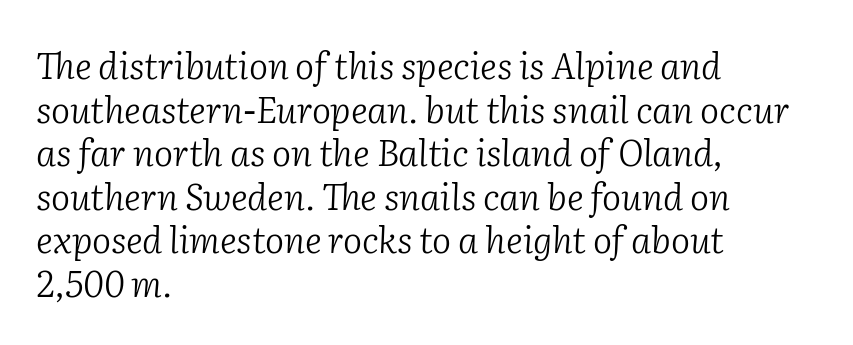
Slanted lettering throughout. These lines are rendered in a variable-pitch font. Heft: none added — not bold. Lines of text with bare space underneath.
